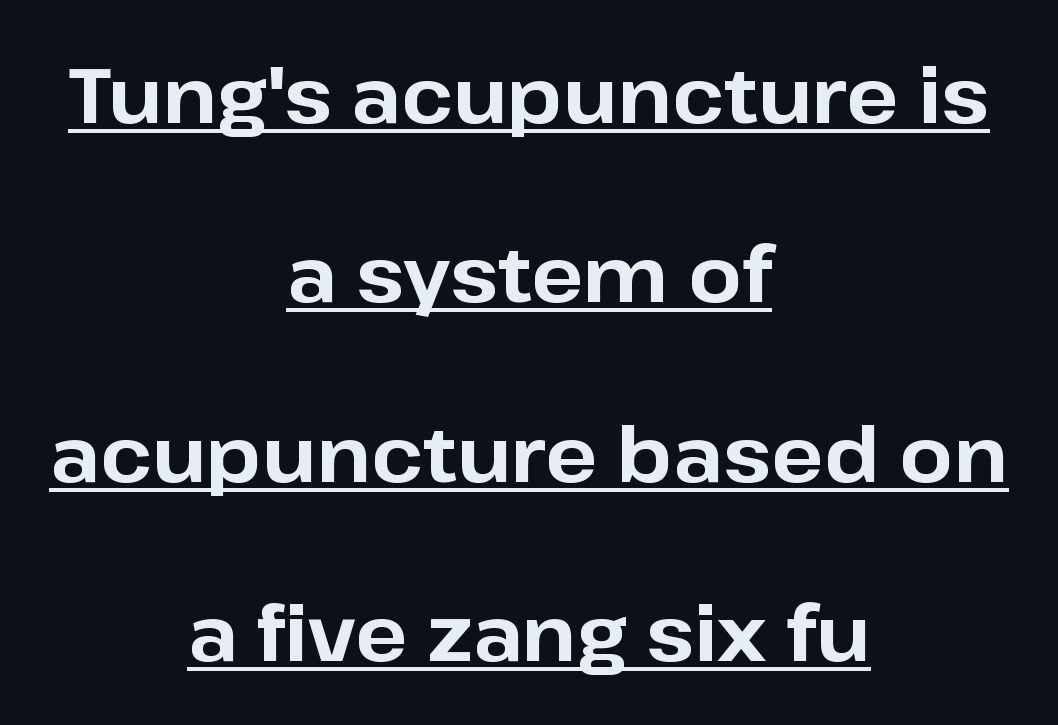
The image shows 77 px bold sans-serif type, upright; set centered, loose line spacing (2.33x), normal letter spacing, underlined; low stroke contrast and a medium x-height.
